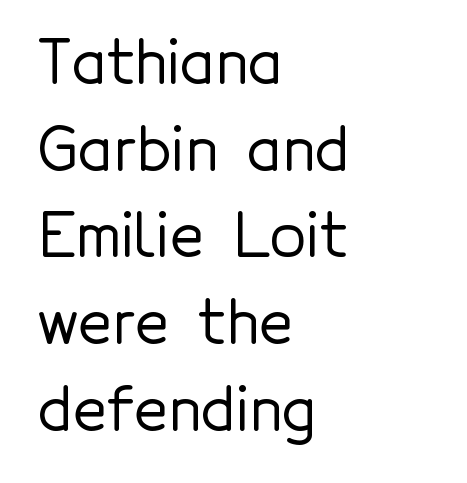
Q: Is the text italic (slanted)? A: No, it is upright.
Q: Is the typeface a serif or a sans-serif typeface? A: Sans-serif.
Q: Is the text underlined? A: No.
Q: How is the paragraph aligned? A: Left-aligned.
Q: Is the spacing between letters normal or unusually wide? A: Normal.
Q: Is the spacing between lines tight, normal or loose? A: Normal.
Q: Width (condensed, normal, or wide)? A: Normal.
Q: x-height? A: Medium.
Q: Monospaced? A: No.
